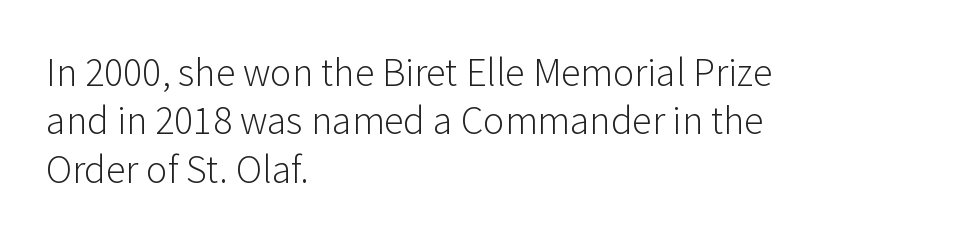
This sample uses plain, unmodified letter spacing. Varying glyph widths throughout — classic text-font behaviour. Classification — sans serif. The lettering holds an erect, upright posture throughout. The letters look calm and open, with moderate or lighter stems. The compositor pushed each line to the left boundary.
